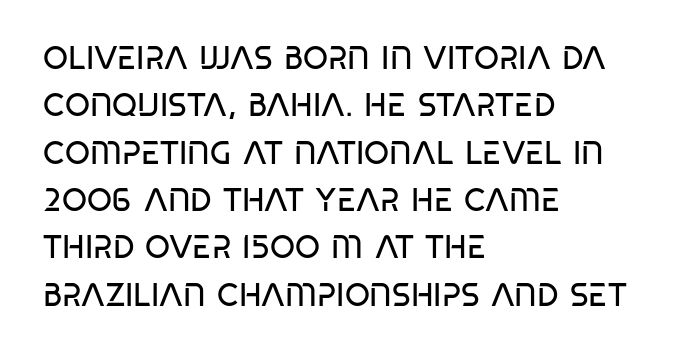
The image shows 32 px regular-weight, condensed sans-serif type, upright; set left-aligned, normal line spacing (1.48x), normal letter spacing, not underlined; low stroke contrast and a large x-height.
